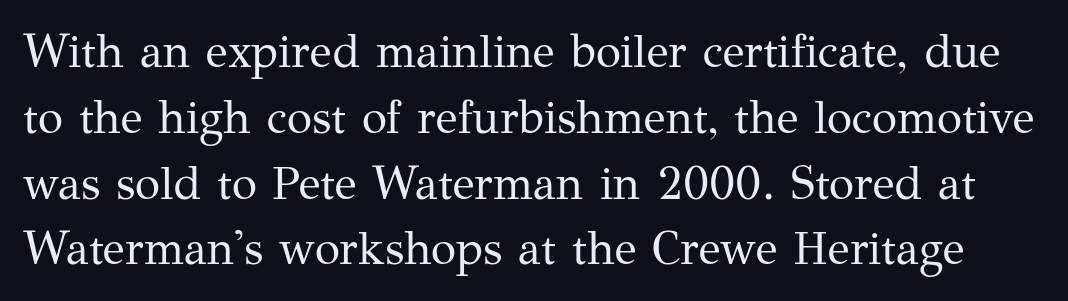
Q: Is the text bold? A: No.
Q: Is the text italic (slanted)? A: No, it is upright.
Q: Is the typeface a serif or a sans-serif typeface? A: Serif.
Q: Is the text underlined? A: No.
Q: Is the spacing between letters normal or unusually wide? A: Normal.
Q: Is the spacing between lines tight, normal or loose? A: Normal.
Q: Width (condensed, normal, or wide)? A: Normal.
Q: Stroke contrast? A: Medium.
Q: x-height? A: Medium.
Q: Monospaced? A: No.
